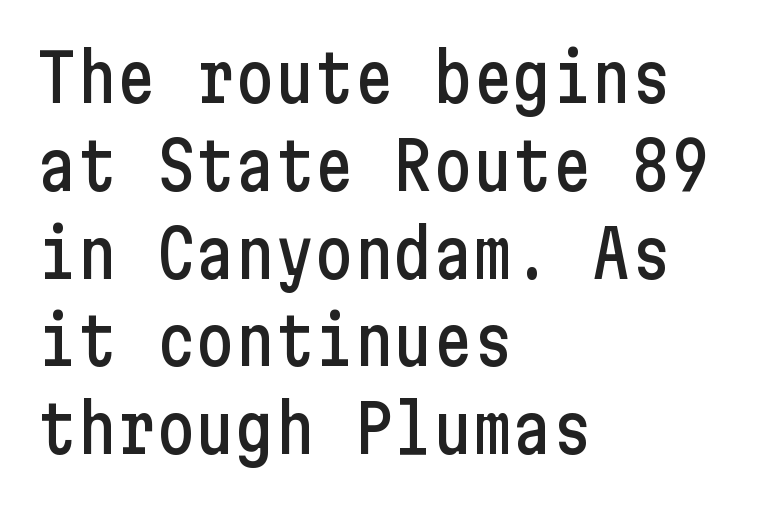
The image shows 66 px condensed sans-serif type, upright; set left-aligned, normal line spacing (1.33x), normal letter spacing, not underlined; low stroke contrast and a medium x-height.
